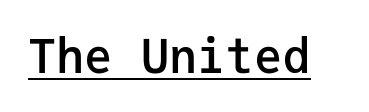
{"serif": "no", "italic": "no", "bold": "semi", "weight": "semibold", "width": "normal", "stroke_contrast": "low", "x_height": "medium", "monospaced": "yes", "underline": "yes", "letter_spacing": "normal", "letter_spacing_em": 0.0, "glyph_px": 47}
